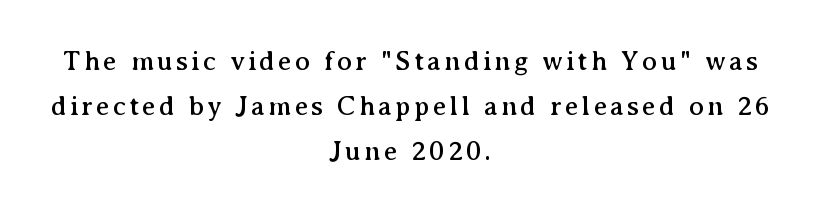
Q: Is the text italic (slanted)? A: No, it is upright.
Q: Is the typeface a serif or a sans-serif typeface? A: Serif.
Q: Is the text underlined? A: No.
Q: How is the paragraph aligned? A: Centered.
Q: Is the spacing between lines tight, normal or loose? A: Normal.
Q: Width (condensed, normal, or wide)? A: Normal.
Q: Stroke contrast? A: Medium.
Q: x-height? A: Medium.
Q: Monospaced? A: No.
